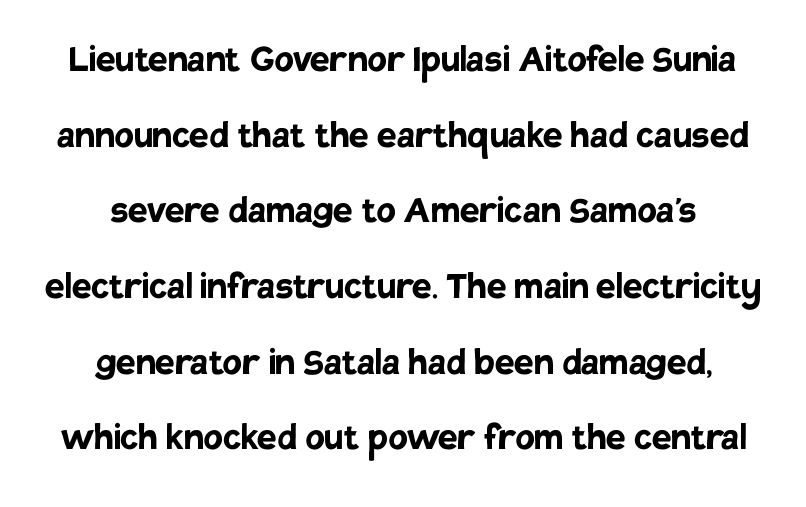
Q: Is the text bold? A: Yes.
Q: Is the text italic (slanted)? A: No, it is upright.
Q: Is the typeface a serif or a sans-serif typeface? A: Sans-serif.
Q: Is the text underlined? A: No.
Q: Is the spacing between letters normal or unusually wide? A: Normal.
Q: Width (condensed, normal, or wide)? A: Normal.
Q: Stroke contrast? A: Low.
Q: x-height? A: Large.
Q: Monospaced? A: No.
